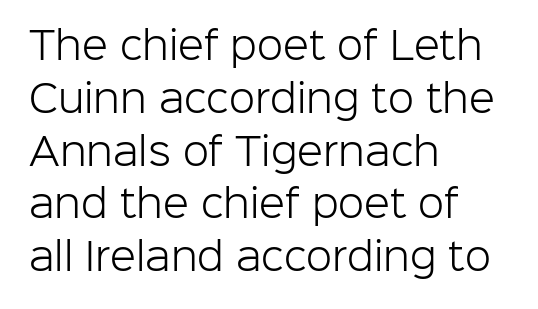
These lines were composed using upright roman letters. Does the type have serifs? No, each stem ends abruptly. Does extra space separate the letters? No, they use regular spacing. The rendering uses a moderate line-height, typical for paragraphs. Underlining? Definitely not there. The weight would be labelled regular, book, light, or lighter still.
